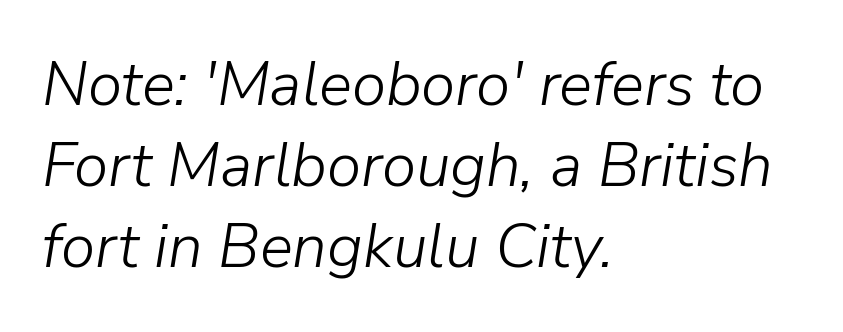
Q: Is the text bold? A: No.
Q: Is the text italic (slanted)? A: Yes, it leans right by about 9 degrees.
Q: Is the text underlined? A: No.
Q: How is the paragraph aligned? A: Left-aligned.
Q: Is the spacing between letters normal or unusually wide? A: Normal.
Q: Is the spacing between lines tight, normal or loose? A: Normal.
Q: Width (condensed, normal, or wide)? A: Normal.
Q: Stroke contrast? A: Low.
Q: x-height? A: Medium.
Q: Monospaced? A: No.
